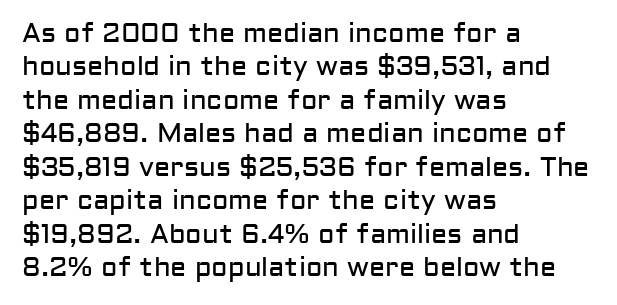
{"italic": "no", "bold": "no", "underline": "no", "align": "left", "line_spacing_ratio": 1.24, "letter_spacing": "normal", "letter_spacing_em": 0.0, "glyph_px": 27}
